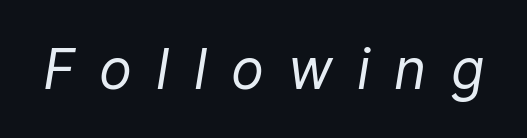
{"italic": "yes", "lean": "right", "slant_degrees": 9, "bold": "no", "weight": "regular", "width": "normal", "stroke_contrast": "low", "x_height": "medium", "monospaced": "no", "underline": "no", "letter_spacing": "wide", "letter_spacing_em": 0.44, "glyph_px": 55}
